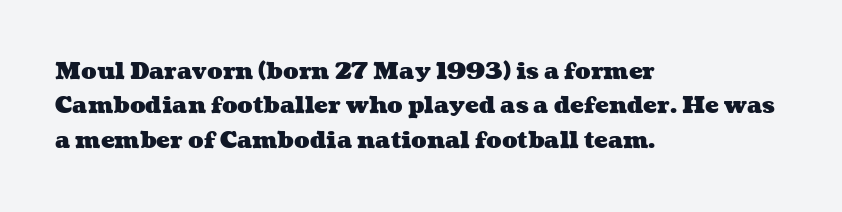
The image shows 23 px bold type; set left-aligned, normal line spacing (1.49x), normal letter spacing, not underlined.
